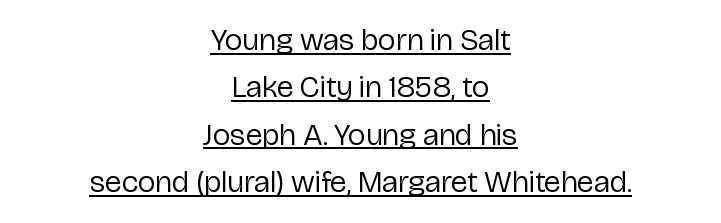
Horizontal alignment here is central, giving a formal, balanced look. Tracking value appears to be zero — textbook default spacing. Serif or sans? Sans — the stroke terminals are bare. This sample has the flowing, uneven cadence of proportional lettering.
